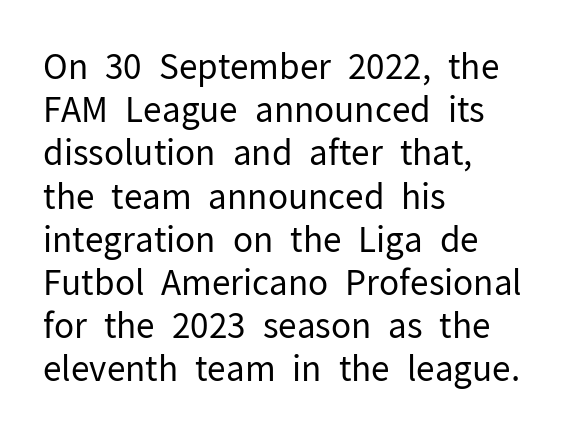
The image shows 34 px regular-weight sans-serif type, upright; set left-aligned, normal line spacing (1.27x), normal letter spacing, not underlined; low stroke contrast and a medium x-height.
